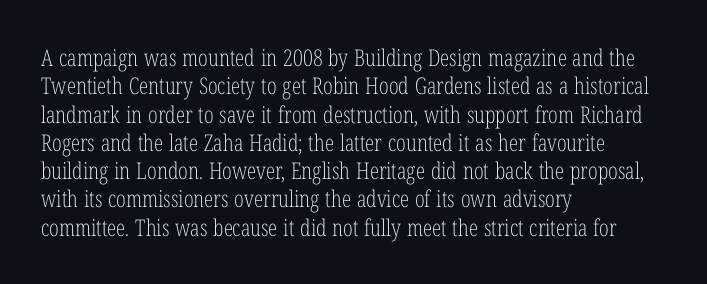
{"italic": "no", "bold": "no", "underline": "no", "align": "left", "line_spacing_ratio": 1.23, "letter_spacing": "normal", "letter_spacing_em": 0.0, "glyph_px": 23}
